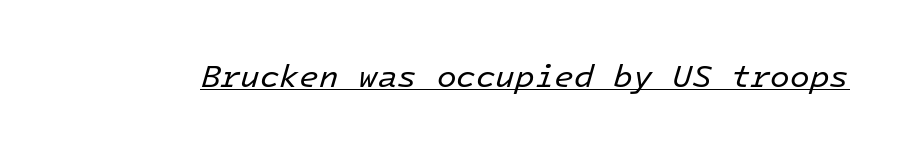
The image shows 32 px regular-weight type, italic (leaning right), monospaced; set normal letter spacing, underlined; low stroke contrast and a medium x-height.
